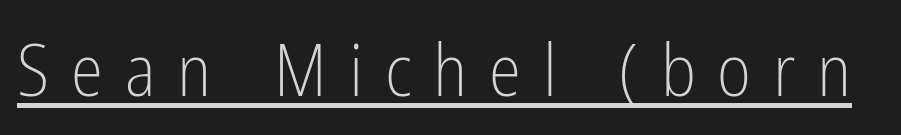
Q: Is the text bold? A: No.
Q: Is the text italic (slanted)? A: No, it is upright.
Q: Is the typeface a serif or a sans-serif typeface? A: Sans-serif.
Q: Is the text underlined? A: Yes.
Q: Is the spacing between letters normal or unusually wide? A: Unusually wide.
Q: Width (condensed, normal, or wide)? A: Condensed.
Q: Stroke contrast? A: Low.
Q: x-height? A: Medium.
Q: Monospaced? A: No.
